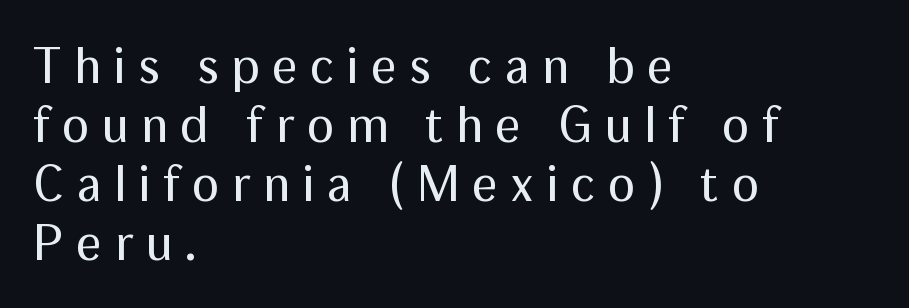
Q: Is the text bold? A: No.
Q: Is the text italic (slanted)? A: No, it is upright.
Q: Is the typeface a serif or a sans-serif typeface? A: Sans-serif.
Q: Is the text underlined? A: No.
Q: How is the paragraph aligned? A: Left-aligned.
Q: Is the spacing between letters normal or unusually wide? A: Unusually wide.
Q: Width (condensed, normal, or wide)? A: Normal.
Q: Stroke contrast? A: Medium.
Q: x-height? A: Medium.
Q: Monospaced? A: No.
